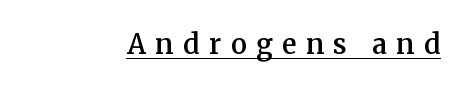
When letters stand straight like this, we call the style roman or upright. Typographic density is moderately raised because the face is semibold. A typographer would call this underscored text. There is plenty of visible air inserted between adjacent glyphs.
